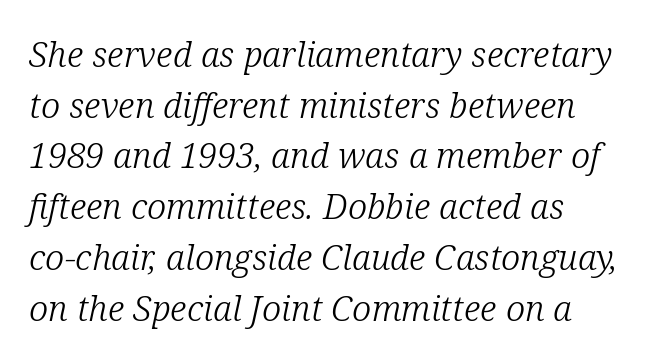
Alignment: flush left. Stroke terminals: seriffed. The cut favours lightness, reaching ordinary text weight at its darkest. The letters advance in unequal steps, a hallmark of proportional type.
